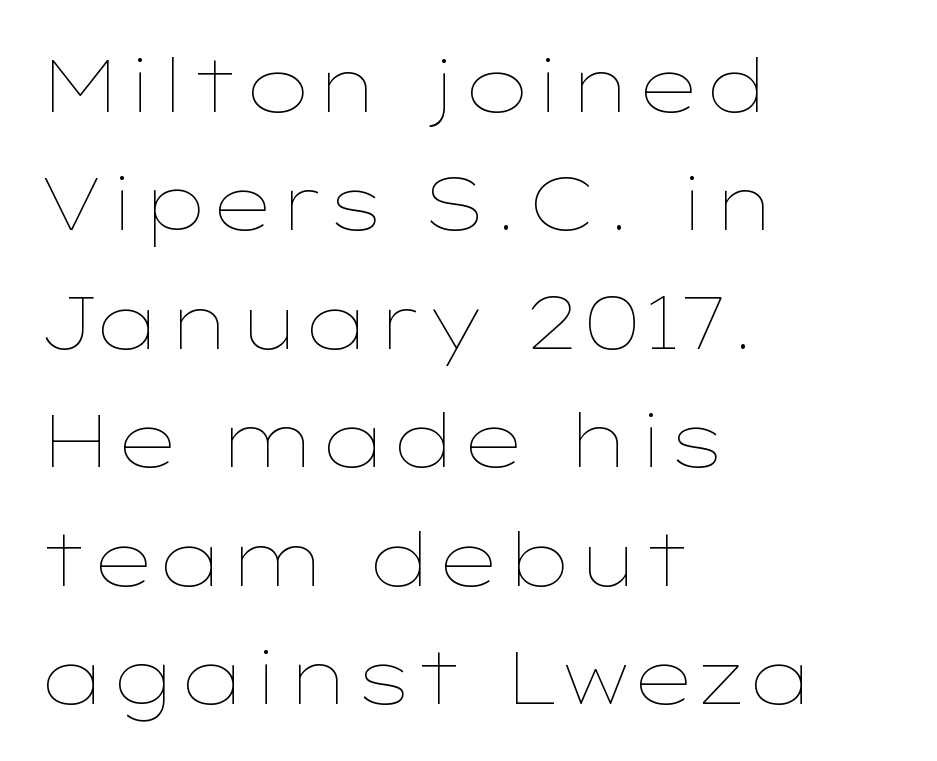
The image shows 74 px thin, wide type, upright; set left-aligned, normal line spacing (1.6x), normal letter spacing, not underlined; low stroke contrast and a medium x-height.
